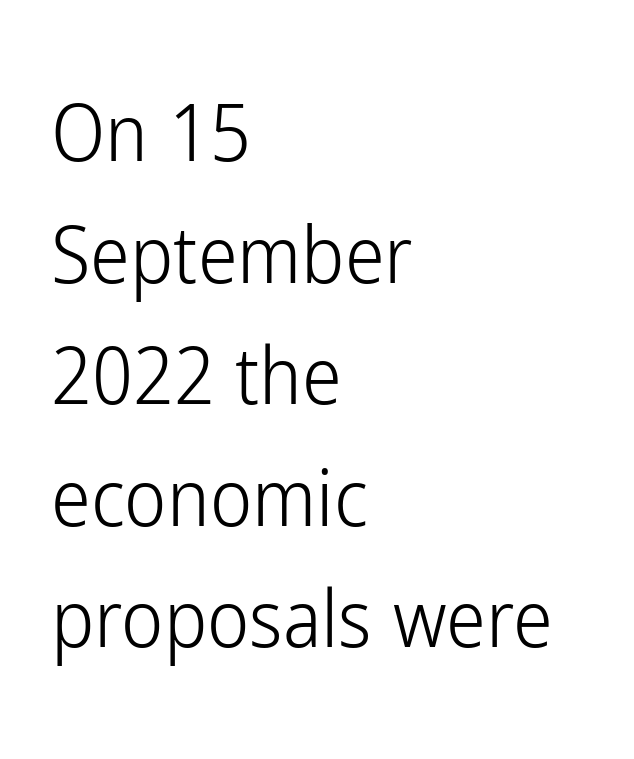
{"serif": "no", "italic": "no", "bold": "no", "weight": "light", "width": "condensed", "stroke_contrast": "low", "x_height": "medium", "monospaced": "no", "underline": "no", "align": "left", "line_spacing": "normal", "line_spacing_ratio": 1.52, "letter_spacing": "normal", "letter_spacing_em": 0.0, "glyph_px": 80}
